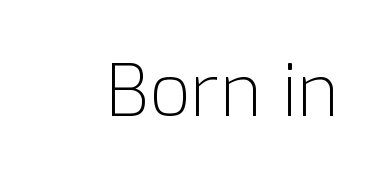
Bare-footed words on every line. Proportional: the letters do not fall into vertical columns. These lines keep a tight, regular rhythm from letter to letter. Compared with a typical body face, this is equally light or lighter still. The letters stand straight up with perfectly vertical stems.
